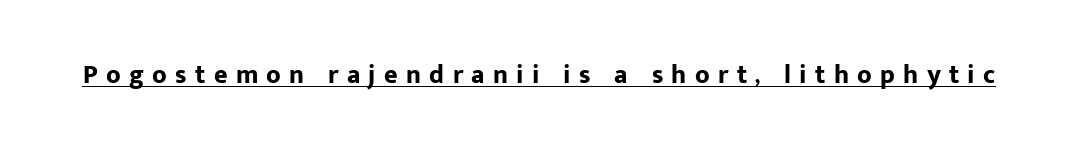
Q: Is the text bold? A: Yes.
Q: Is the text italic (slanted)? A: No, it is upright.
Q: Is the text underlined? A: Yes.
Q: Is the spacing between letters normal or unusually wide? A: Unusually wide.
